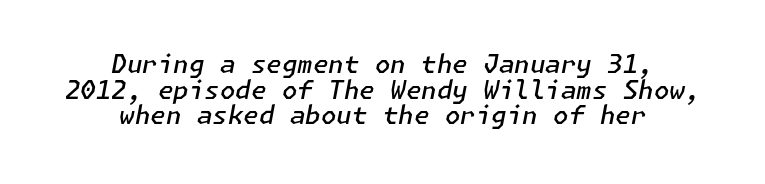
The lines in this sample share a center point and differ in where they start and stop. In terms of letterspacing, this is plain default setting. Regarding leading, the lines here are crowded together. A fair bit of extra ink — the face is semibold, not bold.
